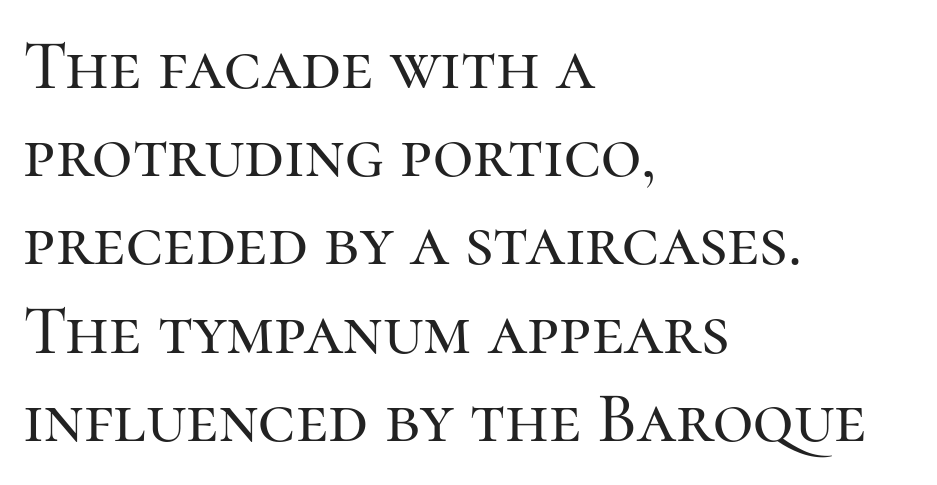
Normally led — the rows are evenly, conventionally spaced. The rendering keeps characters at their native spacing. A classic flush-left, rag-right setting is used for this passage. These lines are rendered in a variable-pitch font. The string is rendered with underlining switched off. The lettering holds an erect, upright posture throughout.
